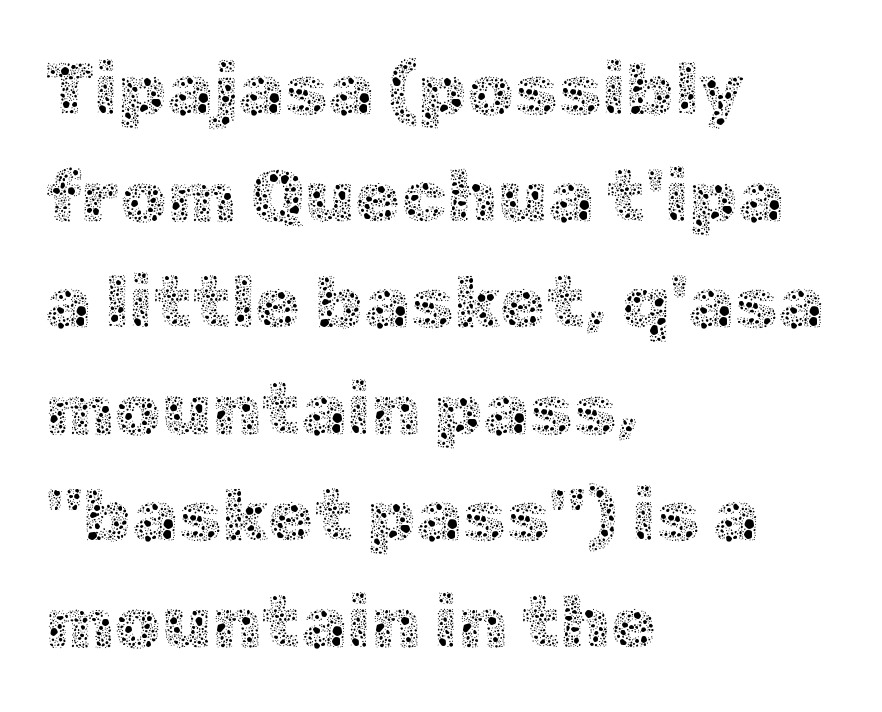
Character widths vary here, with narrow letters taking less room than wide ones. Horizontal alignment here is leftward, the default for most running prose. Stems here are at most as thick as an everyday book face. Posture: straight, roman, zero tilt. A clean baseline with only descenders dipping below it.
